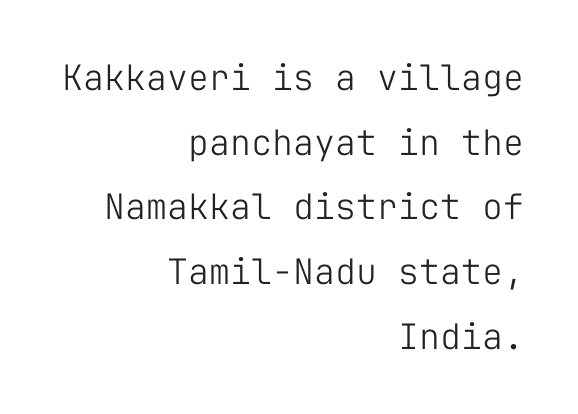
{"serif": "no", "italic": "no", "bold": "no", "weight": "light", "width": "normal", "stroke_contrast": "low", "x_height": "medium", "monospaced": "yes", "underline": "no", "align": "right", "line_spacing_ratio": 1.85, "letter_spacing": "normal", "letter_spacing_em": 0.0, "glyph_px": 35}
